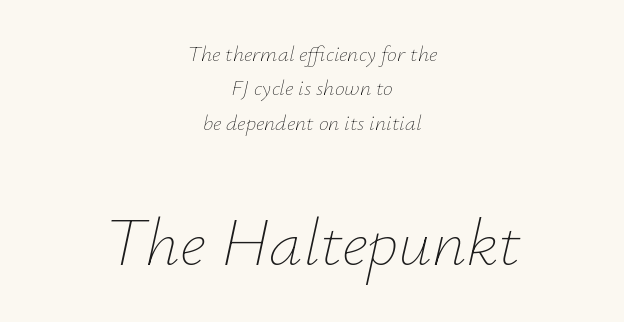
These lines are rendered in a variable-pitch font. Leftover space on each line is divided equally before and after the words. Stems here are at most as thick as an everyday book face. Scale increases going downward across the two blocks. These lines were composed using italics. Compared with typical body copy, the letter spacing here is the same.
